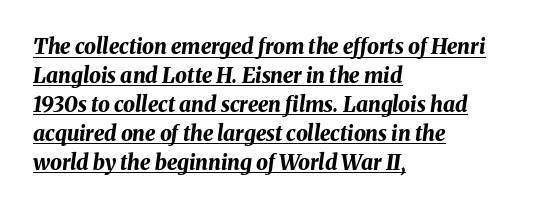
Q: Is the text bold? A: Yes.
Q: Is the text italic (slanted)? A: Yes, it leans right by about 8 degrees.
Q: Is the text underlined? A: Yes.
Q: How is the paragraph aligned? A: Left-aligned.
Q: Is the spacing between letters normal or unusually wide? A: Normal.
Q: Is the spacing between lines tight, normal or loose? A: Normal.
